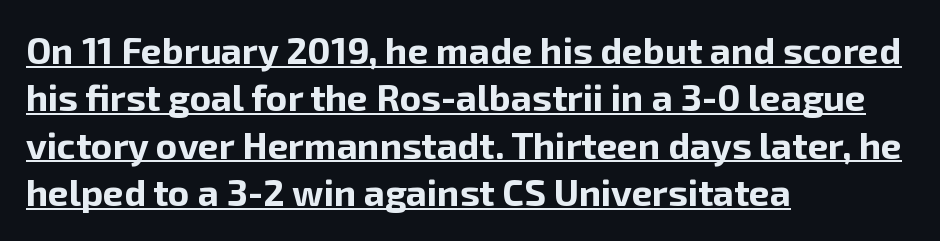
Q: Is the text bold? A: Yes.
Q: Is the text italic (slanted)? A: No, it is upright.
Q: Is the typeface a serif or a sans-serif typeface? A: Sans-serif.
Q: Is the text underlined? A: Yes.
Q: How is the paragraph aligned? A: Left-aligned.
Q: Is the spacing between letters normal or unusually wide? A: Normal.
Q: Is the spacing between lines tight, normal or loose? A: Normal.
Q: Width (condensed, normal, or wide)? A: Normal.
Q: Stroke contrast? A: Low.
Q: x-height? A: Medium.
Q: Monospaced? A: No.
